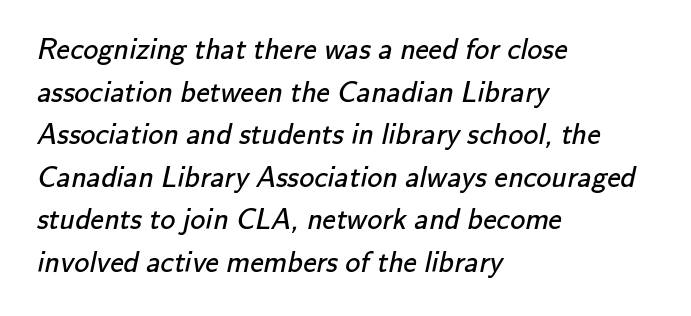
You could call the tracking neutral — neither tight nor loose. Horizontal alignment here is leftward, the default for most running prose. Students, observe: this is what conventionally led text looks like. On a weight scale, this lands at 450 or below.
